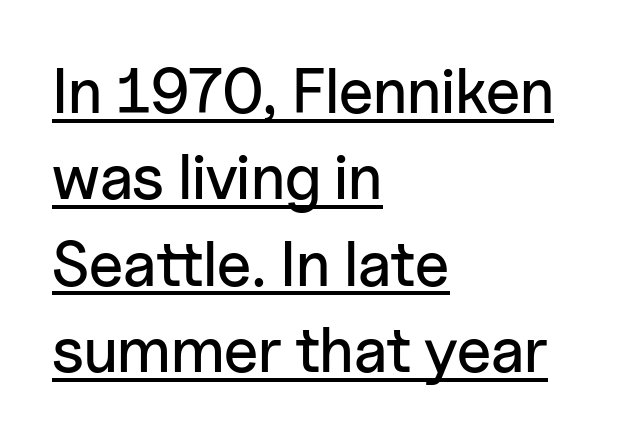
Does the copy run flush right? No — it runs flush left. Quick note: interline space is typical. Each letter keeps its own natural width here, so spacing adapts to shape. In terms of letterform style, serifs are entirely absent. The rendering keeps characters at their native spacing.
